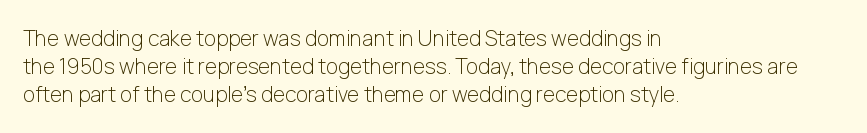
Visually the block forms a straight wall on the left and a jagged coastline on the right. Style check: upright. Bold? No — there's no thickening of the strokes. Notice how descenders clear the ascenders below comfortably — that's standard leading. Each word holds together tightly as a unit, with standard inter-letter gaps.
